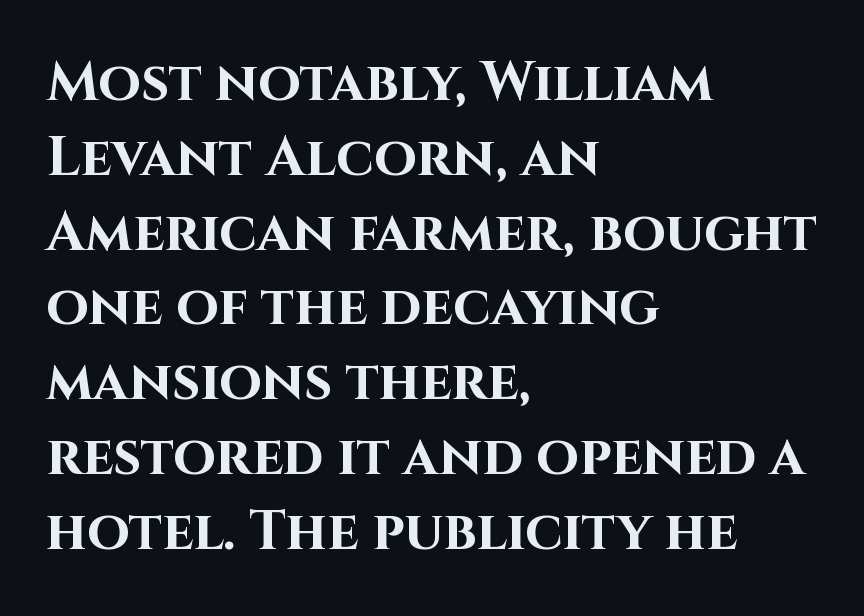
{"serif": "no", "italic": "no", "bold": "yes", "weight": "bold", "width": "normal", "stroke_contrast": "high", "x_height": "large", "monospaced": "no", "underline": "no", "align": "left", "line_spacing": "normal", "line_spacing_ratio": 1.36, "letter_spacing": "normal", "letter_spacing_em": 0.0, "glyph_px": 55}
